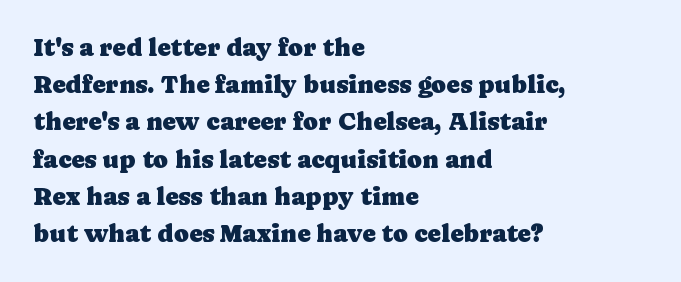
Q: Is the text italic (slanted)? A: No, it is upright.
Q: Is the text underlined? A: No.
Q: How is the paragraph aligned? A: Left-aligned.
Q: Is the spacing between letters normal or unusually wide? A: Normal.
Q: Is the spacing between lines tight, normal or loose? A: Normal.
